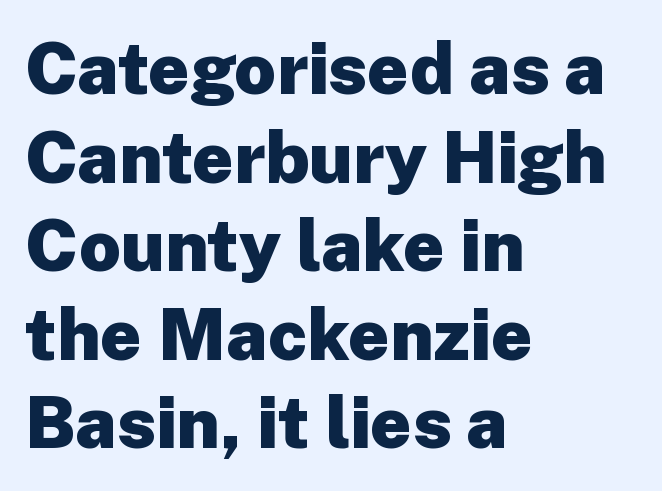
Do the characters align in a grid? No, the font is proportional. Grotesque or geometric, the face here clearly has no serifs. Leftover space on each line is placed entirely after the last word. Students, note that the glyphs here touch the page at normal intervals. Check under the words: just untouched page.
